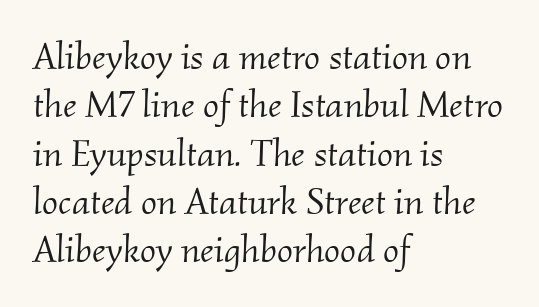
Q: Is the text bold? A: No.
Q: Is the text italic (slanted)? A: Yes, it leans right by about 2 degrees.
Q: Is the typeface a serif or a sans-serif typeface? A: Serif.
Q: Is the text underlined? A: No.
Q: How is the paragraph aligned? A: Left-aligned.
Q: Is the spacing between letters normal or unusually wide? A: Normal.
Q: Is the spacing between lines tight, normal or loose? A: Normal.
Q: Width (condensed, normal, or wide)? A: Normal.
Q: Stroke contrast? A: Medium.
Q: x-height? A: Small.
Q: Monospaced? A: No.
